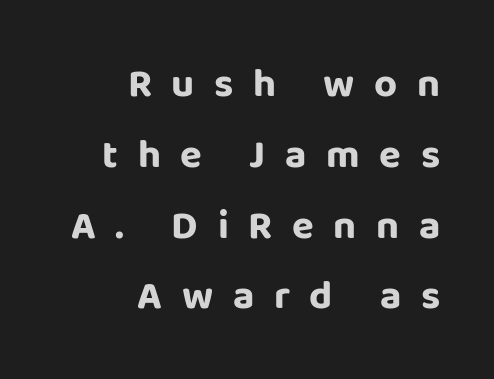
Q: Is the text bold? A: Yes.
Q: Is the text italic (slanted)? A: No, it is upright.
Q: Is the typeface a serif or a sans-serif typeface? A: Sans-serif.
Q: Is the text underlined? A: No.
Q: How is the paragraph aligned? A: Right-aligned.
Q: Is the spacing between letters normal or unusually wide? A: Unusually wide.
Q: Width (condensed, normal, or wide)? A: Normal.
Q: Stroke contrast? A: Low.
Q: x-height? A: Large.
Q: Monospaced? A: No.
